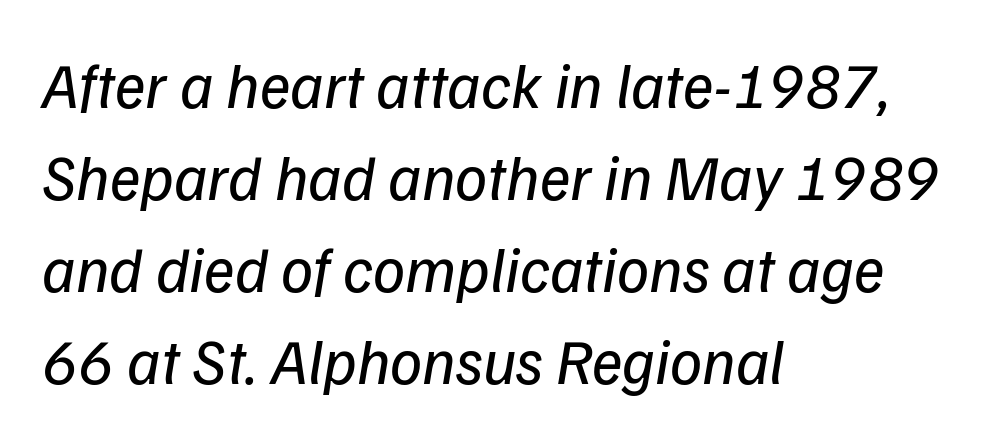
Casual observation: everything's shoved over to the left. Note the varied advance widths — an 'i' is clearly narrower than an 'm'. Weight: not bold — regular or lighter. This sample keeps an unexceptional amount of space between lines. The passage shown is typeset with a sans-serif family. The tracking reads as untouched default to a designer's eye.
